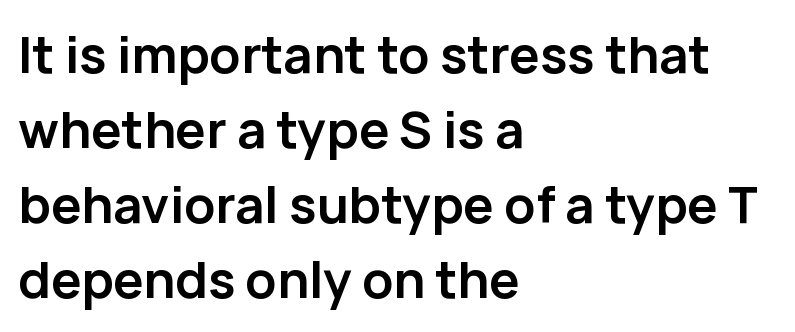
The image shows 51 px semibold sans-serif type, upright; set left-aligned, normal line spacing (1.47x), normal letter spacing, not underlined; low stroke contrast and a medium x-height.
